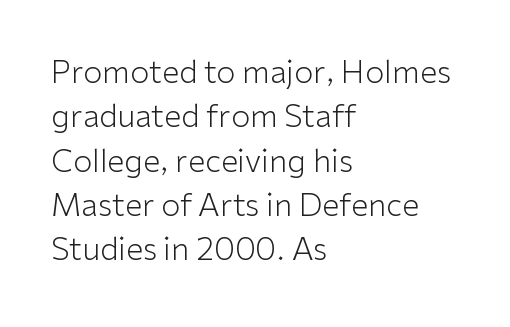
The image shows 31 px light sans-serif type, upright; set left-aligned, normal line spacing (1.43x), normal letter spacing, not underlined; low stroke contrast and a medium x-height.
